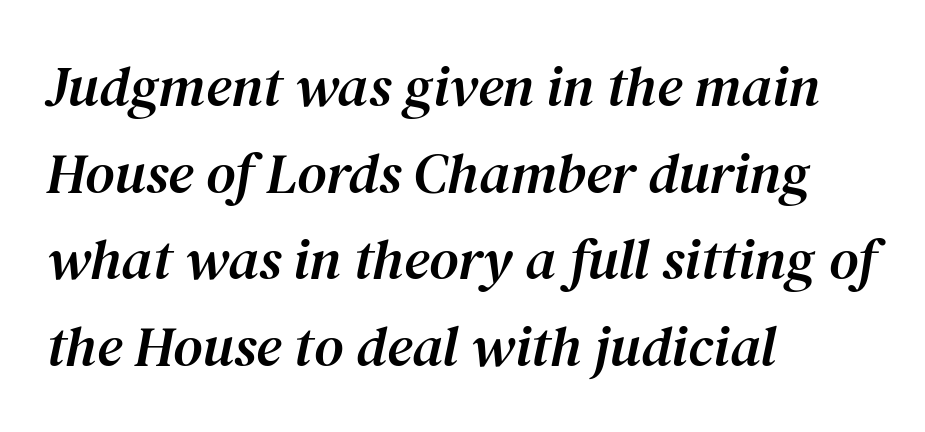
A bare baseline throughout the passage. Tracking value appears to be zero — textbook default spacing. A typesetter would label this face a serif. Looking at the ascenders, they clearly lean.
